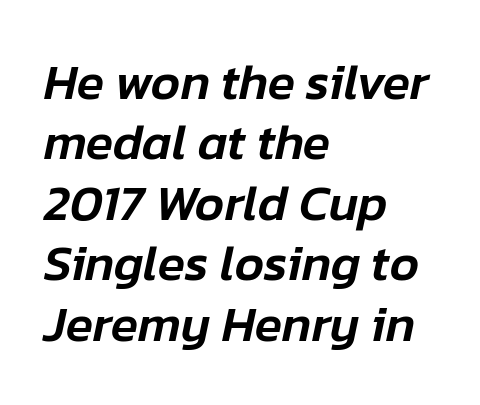
Q: Is the text italic (slanted)? A: Yes, it leans right by about 12 degrees.
Q: Is the text underlined? A: No.
Q: How is the paragraph aligned? A: Left-aligned.
Q: Is the spacing between letters normal or unusually wide? A: Normal.
Q: Width (condensed, normal, or wide)? A: Normal.
Q: Stroke contrast? A: Low.
Q: x-height? A: Medium.
Q: Monospaced? A: No.
